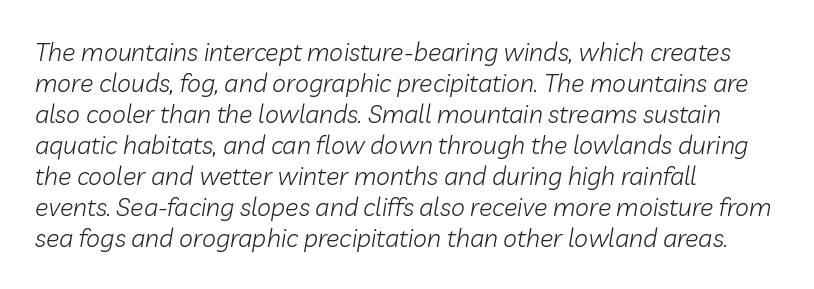
The image shows 25 px text type, italic (leaning right); set left-aligned, line spacing 1.24x, normal letter spacing, not underlined.
